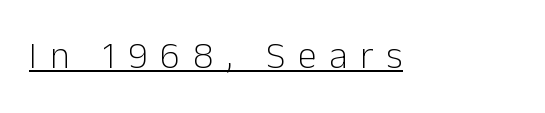
{"serif": "no", "italic": "no", "bold": "no", "weight": "light", "width": "normal", "stroke_contrast": "low", "x_height": "medium", "monospaced": "no", "underline": "yes", "letter_spacing": "wide", "letter_spacing_em": 0.33, "glyph_px": 38}
